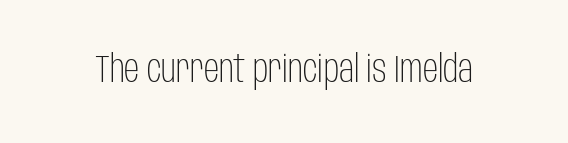
Q: Is the text bold? A: No.
Q: Is the text italic (slanted)? A: No, it is upright.
Q: Is the typeface a serif or a sans-serif typeface? A: Sans-serif.
Q: Is the text underlined? A: No.
Q: Is the spacing between letters normal or unusually wide? A: Normal.
Q: Width (condensed, normal, or wide)? A: Condensed.
Q: Stroke contrast? A: Low.
Q: x-height? A: Large.
Q: Monospaced? A: No.
